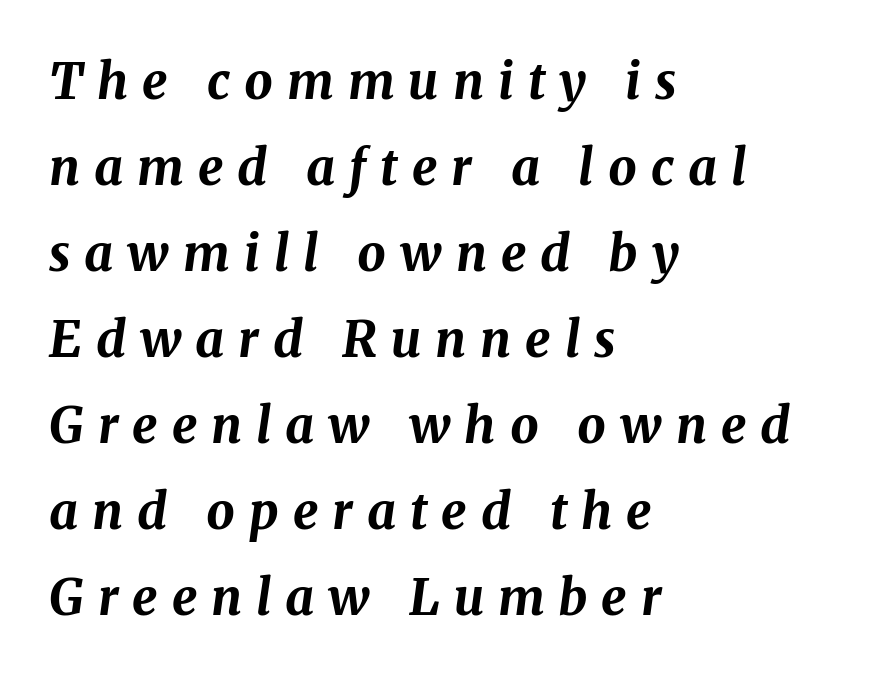
The image shows 50 px bold type, italic (leaning right); set left-aligned, line spacing 1.72x, unusually wide letter spacing (+0.28 em), not underlined; medium stroke contrast and a medium x-height.
